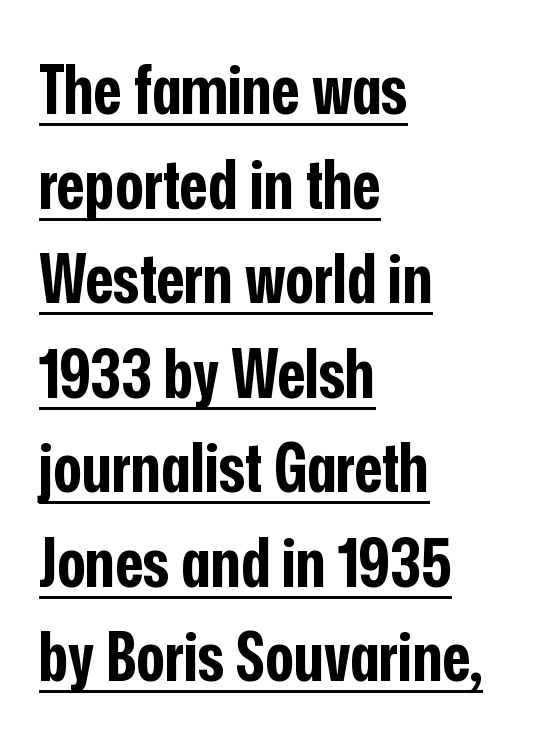
{"serif": "no", "italic": "no", "bold": "yes", "weight": "bold", "width": "condensed", "stroke_contrast": "low", "x_height": "medium", "monospaced": "no", "underline": "yes", "align": "left", "line_spacing": "normal", "line_spacing_ratio": 1.39, "letter_spacing": "normal", "letter_spacing_em": 0.0, "glyph_px": 68}
